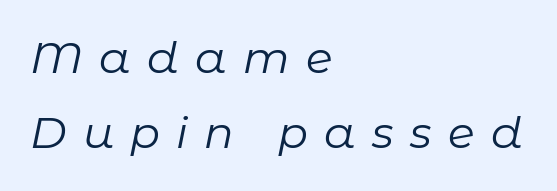
{"italic": "yes", "lean": "right", "slant_degrees": 11, "bold": "no", "weight": "regular", "width": "normal", "stroke_contrast": "low", "x_height": "medium", "monospaced": "no", "underline": "no", "align": "left", "line_spacing_ratio": 1.71, "letter_spacing": "wide", "letter_spacing_em": 0.37, "glyph_px": 44}
